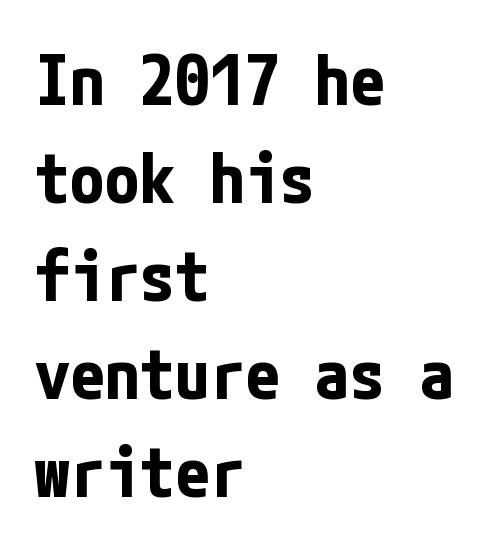
Q: Is the text bold? A: Yes.
Q: Is the text italic (slanted)? A: No, it is upright.
Q: Is the typeface a serif or a sans-serif typeface? A: Sans-serif.
Q: Is the text underlined? A: No.
Q: How is the paragraph aligned? A: Left-aligned.
Q: Is the spacing between letters normal or unusually wide? A: Normal.
Q: Is the spacing between lines tight, normal or loose? A: Normal.
Q: Width (condensed, normal, or wide)? A: Condensed.
Q: Stroke contrast? A: Low.
Q: x-height? A: Medium.
